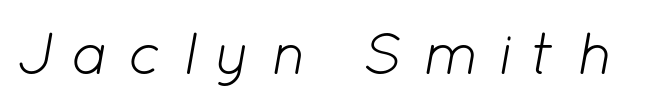
The image shows 59 px light type, italic (leaning right); set unusually wide letter spacing (+0.33 em), not underlined; low stroke contrast and a medium x-height.
